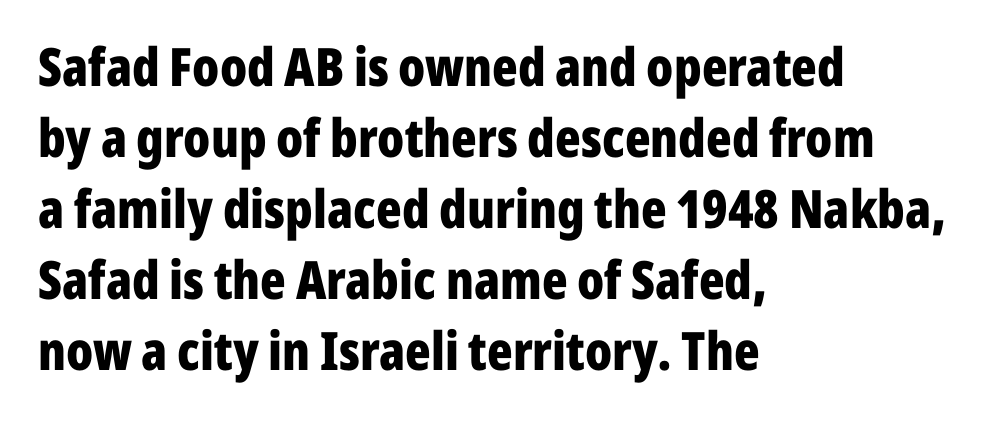
Q: Is the text bold? A: Yes.
Q: Is the text italic (slanted)? A: No, it is upright.
Q: Is the typeface a serif or a sans-serif typeface? A: Sans-serif.
Q: Is the text underlined? A: No.
Q: How is the paragraph aligned? A: Left-aligned.
Q: Is the spacing between letters normal or unusually wide? A: Normal.
Q: Is the spacing between lines tight, normal or loose? A: Normal.
Q: Width (condensed, normal, or wide)? A: Condensed.
Q: Stroke contrast? A: Low.
Q: x-height? A: Medium.
Q: Monospaced? A: No.
